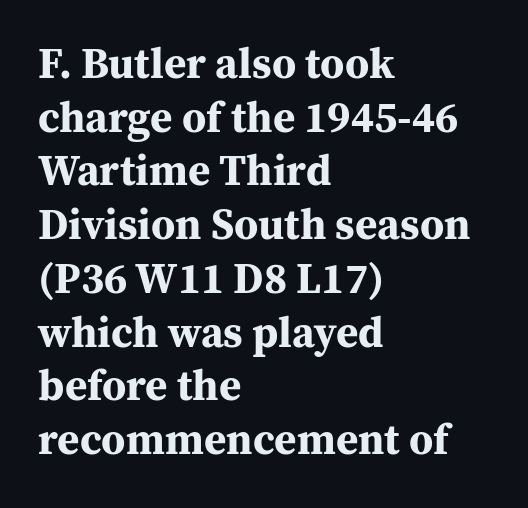
The image shows 43 px bold serif type, upright; set left-aligned, normal line spacing (1.25x), normal letter spacing, not underlined; medium stroke contrast and a medium x-height.
